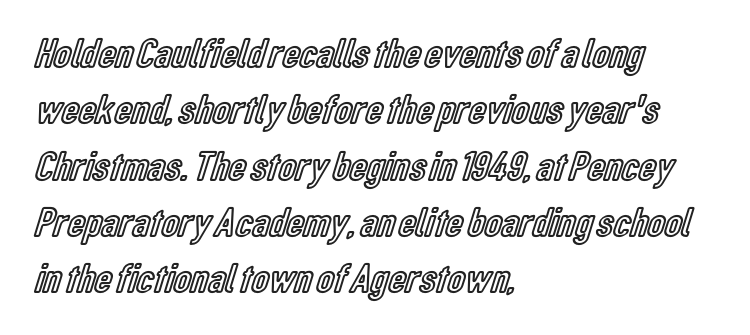
Q: Is the text italic (slanted)? A: Yes.
Q: Is the text underlined? A: No.
Q: How is the paragraph aligned? A: Left-aligned.
Q: Is the spacing between letters normal or unusually wide? A: Normal.
Q: Is the spacing between lines tight, normal or loose? A: Normal.
Q: Width (condensed, normal, or wide)? A: Condensed.
Q: x-height? A: Medium.
Q: Monospaced? A: No.
